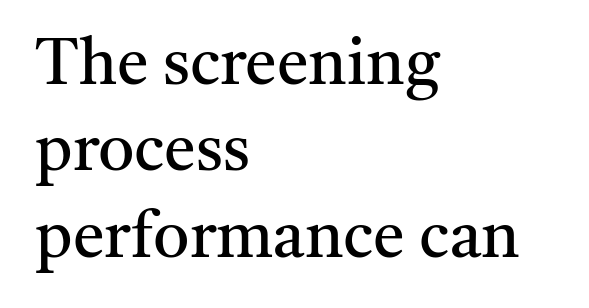
Honestly, the letter spacing is just normal — you wouldn't notice it. Letters rest on an invisible, unmarked baseline. This sample has the flowing, uneven cadence of proportional lettering. A roman cut, with each character standing at attention. The text was rendered using a seriffed face with decorative stroke endings. Evenly set lines give the paragraph a standard silhouette.
